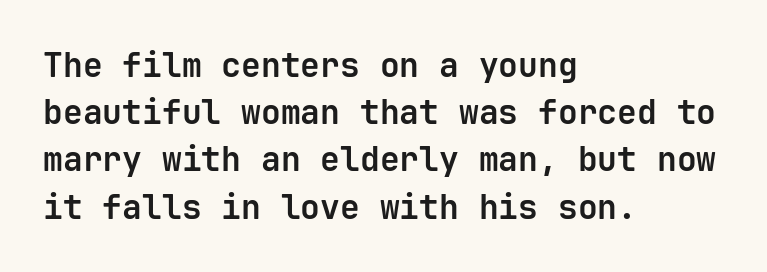
Do the characters align in a grid? Yes, the font is monospaced. Where is the straight margin? On the left. Strong, thick strokes mark this as bold type. The type sits square on the baseline with zero lean. What stands out about the letter spacing? Nothing — it is the standard amount. A typesetter would call this leading conventional body-copy spacing.
